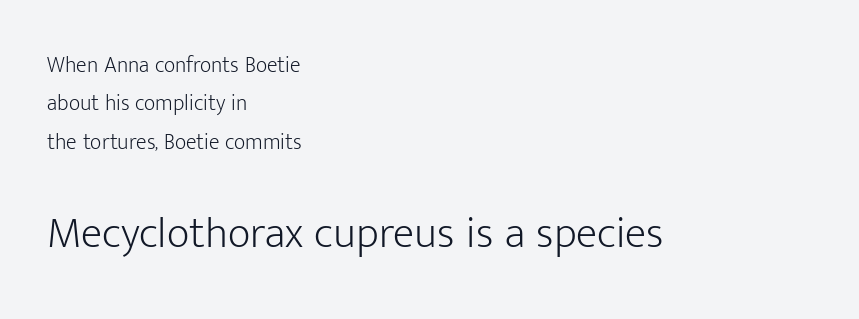
The image shows 44 px light sans-serif type, upright; set left-aligned, line spacing 1.74x, normal letter spacing, not underlined; the second (bottom) block is 2.0x larger; low stroke contrast and a medium x-height.
